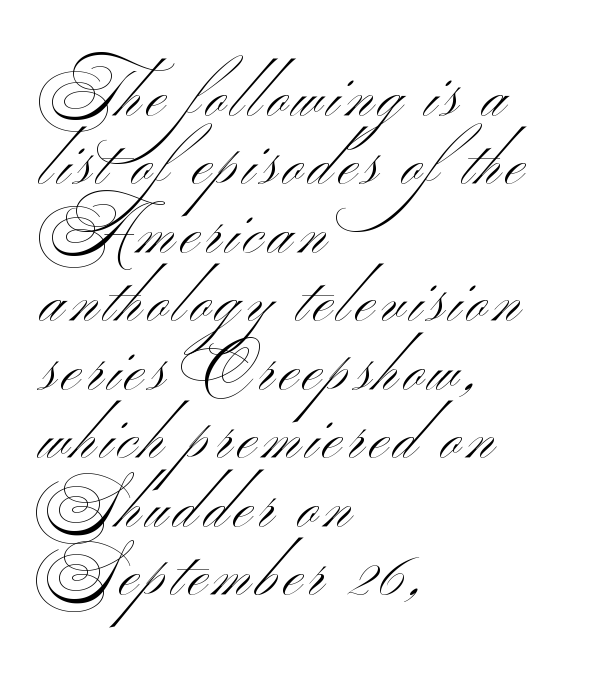
Q: Is the text bold? A: No.
Q: Is the typeface a serif or a sans-serif typeface? A: Sans-serif.
Q: Is the text underlined? A: No.
Q: How is the paragraph aligned? A: Left-aligned.
Q: Is the spacing between lines tight, normal or loose? A: Tight.
Q: Width (condensed, normal, or wide)? A: Wide.
Q: Stroke contrast? A: Medium.
Q: x-height? A: Small.
Q: Monospaced? A: No.
